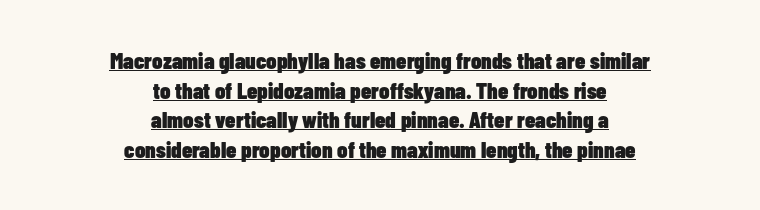
Q: Is the text bold? A: Yes.
Q: Is the text italic (slanted)? A: No, it is upright.
Q: Is the text underlined? A: Yes.
Q: How is the paragraph aligned? A: Centered.
Q: Is the spacing between letters normal or unusually wide? A: Normal.
Q: Is the spacing between lines tight, normal or loose? A: Normal.
